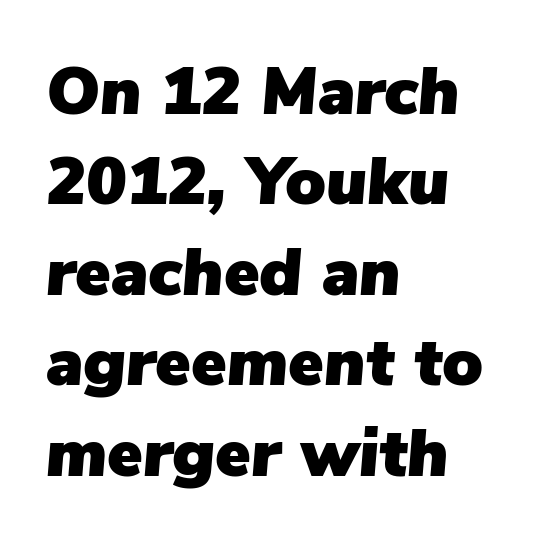
Descenders are the only things crossing below the line. A typesetter would call this proportional, since set widths differ per character. One glance says typical: line gaps are just what's usual. Spacing between characters is what you'd get straight out of the box. The rendering applies a slant to the glyphs.
